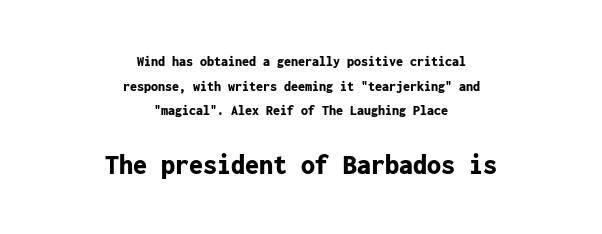
The image shows 28 px bold sans-serif type, upright, monospaced; set centered, line spacing 1.76x, normal letter spacing, not underlined; the second (bottom) block is 2.0x larger; low stroke contrast and a medium x-height.
